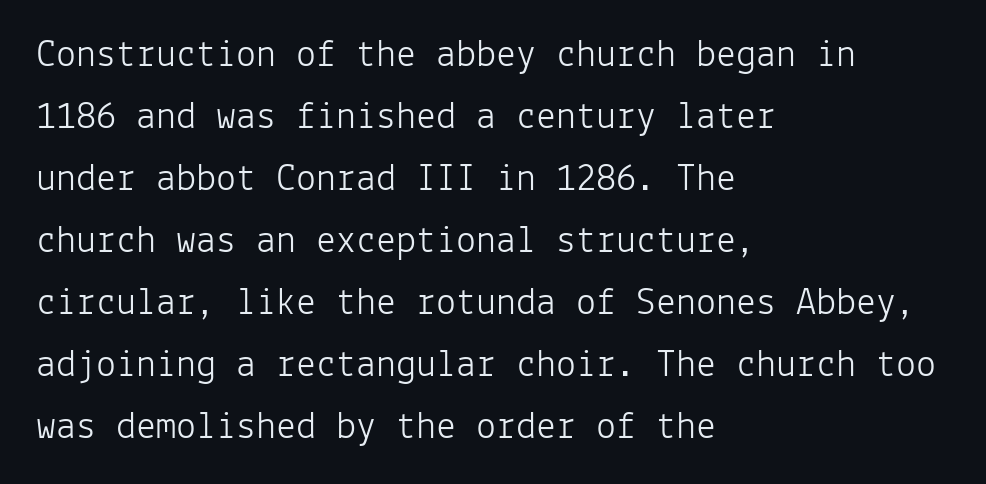
Weight: regular or lighter. The passage shown is typed in a monospace face where columns stay perfectly aligned. The lines are quadded left. If you measured baseline to baseline, you'd find a middling distance.
